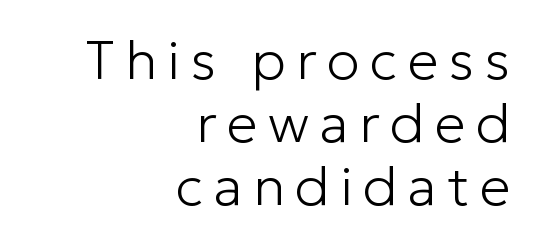
What's the leading like? Squeezed, with rows nearly overlapping. I'd call this a sans setting — the letters go barefoot. This is roman type, the default non-slanted kind. The face used here is proportionally spaced, like ordinary book or web type.
